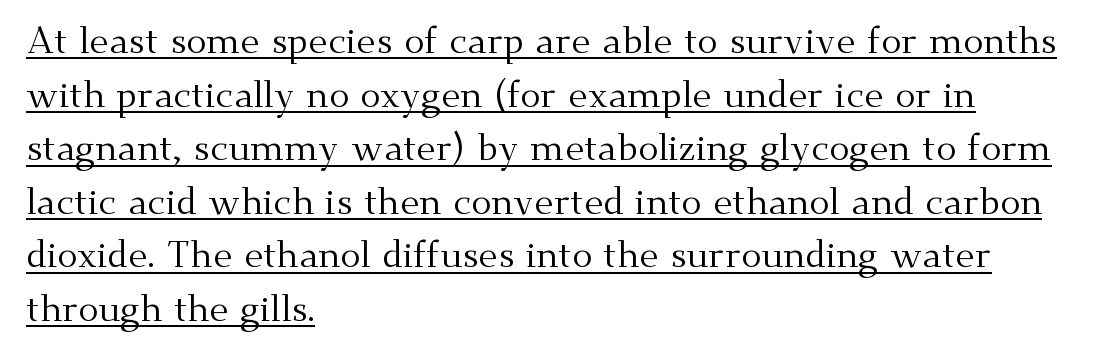
{"serif": "yes", "italic": "no", "bold": "no", "weight": "regular", "width": "normal", "stroke_contrast": "medium", "x_height": "small", "monospaced": "no", "underline": "yes", "align": "left", "line_spacing": "normal", "line_spacing_ratio": 1.41, "letter_spacing": "normal", "letter_spacing_em": 0.0, "glyph_px": 38}
